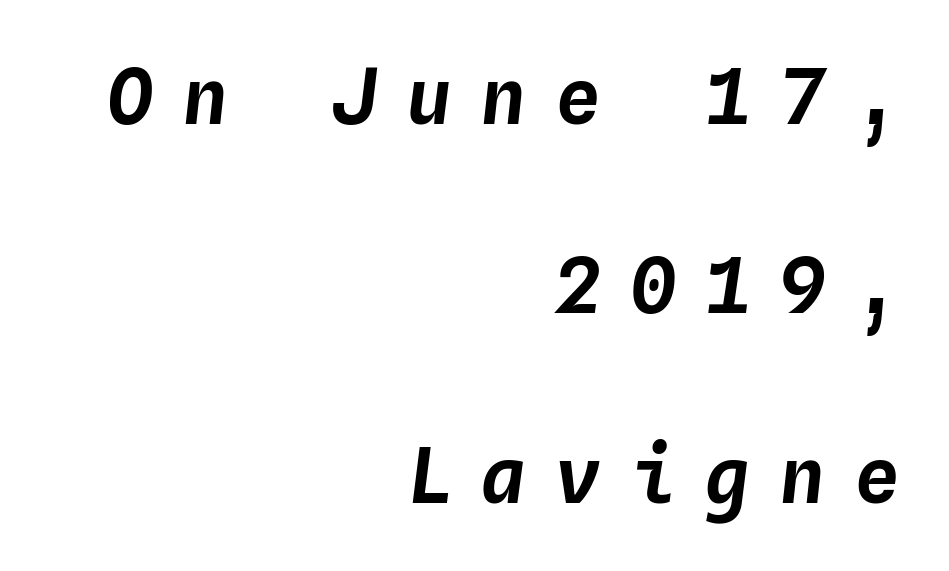
Q: Is the text italic (slanted)? A: Yes, it leans right by about 4 degrees.
Q: Is the text underlined? A: No.
Q: How is the paragraph aligned? A: Right-aligned.
Q: Is the spacing between letters normal or unusually wide? A: Unusually wide.
Q: Is the spacing between lines tight, normal or loose? A: Loose.
Q: Width (condensed, normal, or wide)? A: Normal.
Q: Stroke contrast? A: Low.
Q: x-height? A: Medium.
Q: Monospaced? A: Yes.
